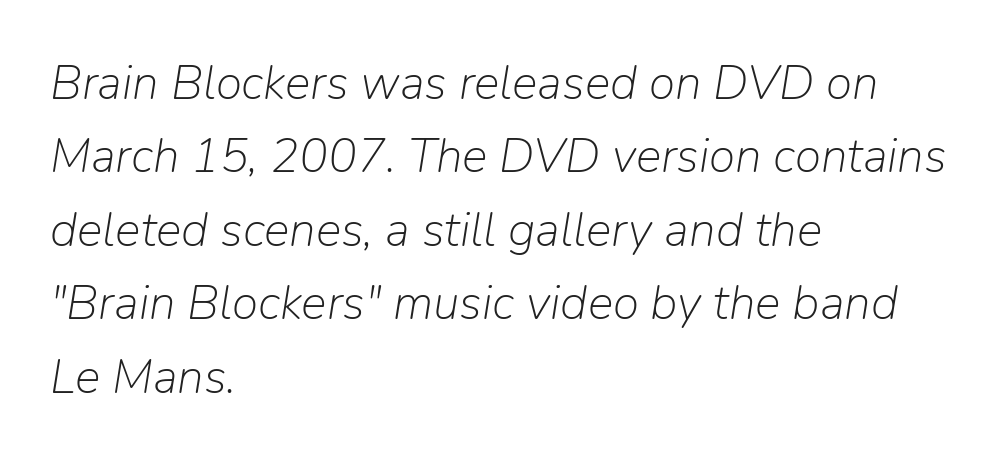
The image shows 48 px light type, italic (leaning right); set left-aligned, normal line spacing (1.53x), normal letter spacing, not underlined; low stroke contrast and a medium x-height.
